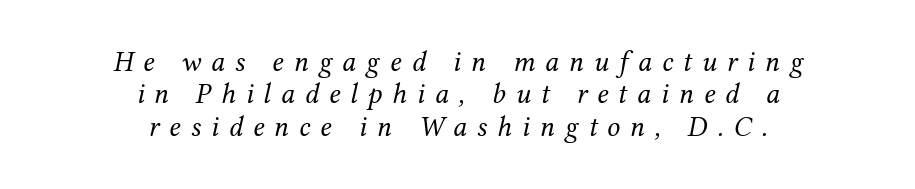
The image shows 29 px regular-weight serif type, italic (leaning right); set centered, tight line spacing (1.12x), unusually wide letter spacing (+0.34 em), not underlined; medium stroke contrast and a medium x-height.
